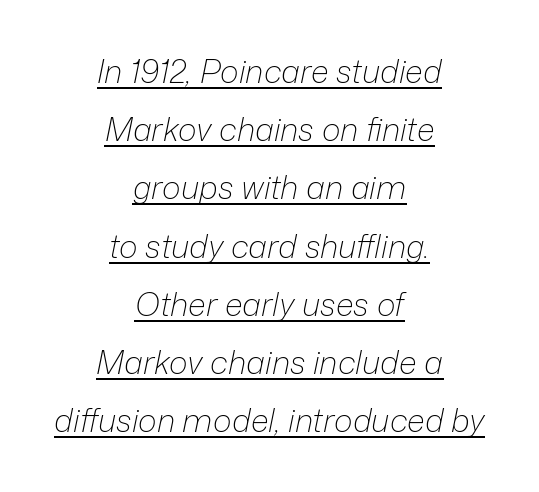
The face used here is rendered with its standard letterfit. The sample's only ornament is a line tracing under the words. The passage shown leans; its letterforms are oblique. Visually the block forms a symmetrical silhouette, jagged on both flanks.
